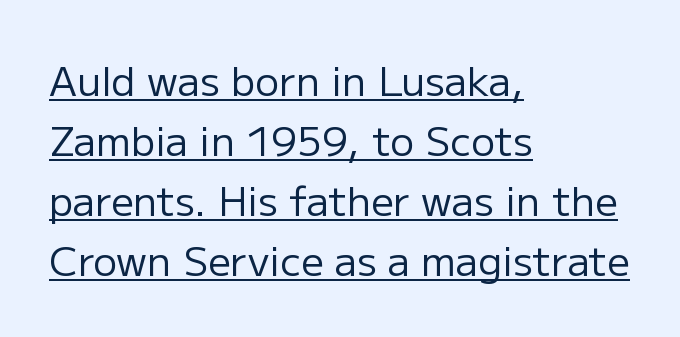
{"serif": "no", "italic": "no", "bold": "no", "weight": "regular", "width": "normal", "stroke_contrast": "low", "x_height": "medium", "monospaced": "no", "underline": "yes", "align": "left", "line_spacing": "normal", "line_spacing_ratio": 1.5, "letter_spacing": "normal", "letter_spacing_em": 0.0, "glyph_px": 40}
